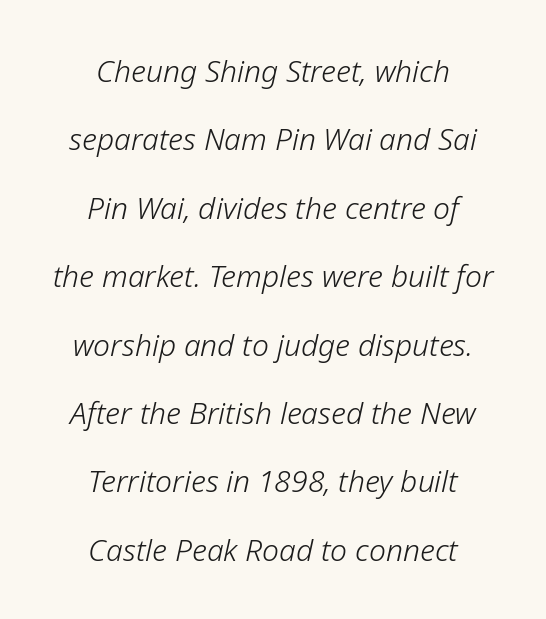
{"italic": "yes", "lean": "right", "slant_degrees": 12, "bold": "no", "weight": "light", "width": "normal", "stroke_contrast": "low", "x_height": "medium", "monospaced": "no", "underline": "no", "align": "center", "line_spacing": "loose", "line_spacing_ratio": 2.28, "letter_spacing": "normal", "letter_spacing_em": 0.0, "glyph_px": 30}
